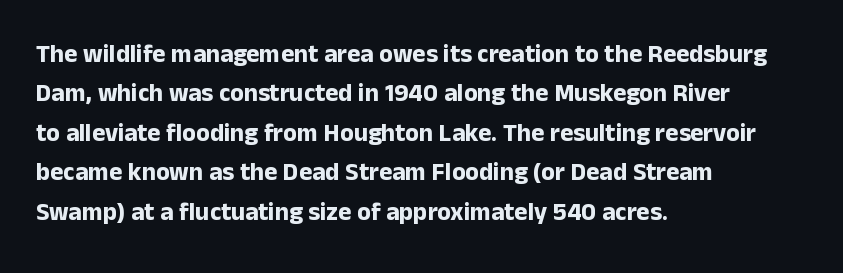
{"italic": "no", "bold": "yes", "underline": "no", "align": "left", "line_spacing": "normal", "line_spacing_ratio": 1.58, "letter_spacing": "normal", "letter_spacing_em": 0.0, "glyph_px": 25}
